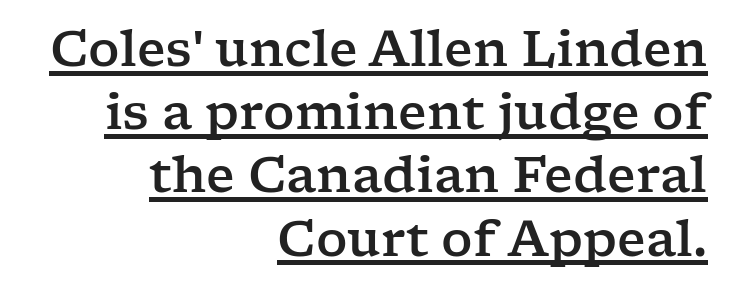
{"serif": "yes", "italic": "no", "width": "wide", "stroke_contrast": "low", "x_height": "medium", "monospaced": "no", "underline": "yes", "align": "right", "line_spacing": "normal", "line_spacing_ratio": 1.29, "letter_spacing": "normal", "letter_spacing_em": 0.0, "glyph_px": 49}
